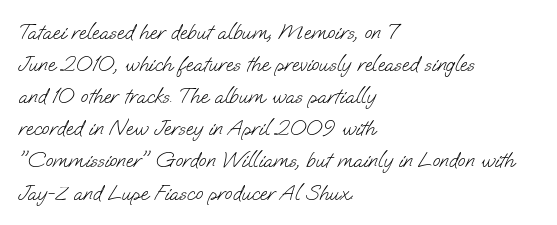
Students, observe: this is what conventionally led text looks like. Nobody touched the tracking dial on this one. Anything drawn beneath the words? Only blank space. A light-to-regular cut is what we see here. The setting favours the left margin, as ordinary paragraphs usually do.
